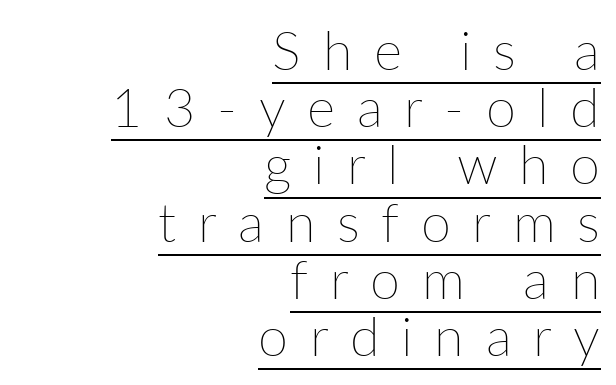
{"italic": "no", "bold": "no", "weight": "thin", "width": "normal", "stroke_contrast": "low", "x_height": "medium", "monospaced": "no", "underline": "yes", "align": "right", "line_spacing": "tight", "line_spacing_ratio": 1.06, "letter_spacing": "wide", "letter_spacing_em": 0.4, "glyph_px": 54}
